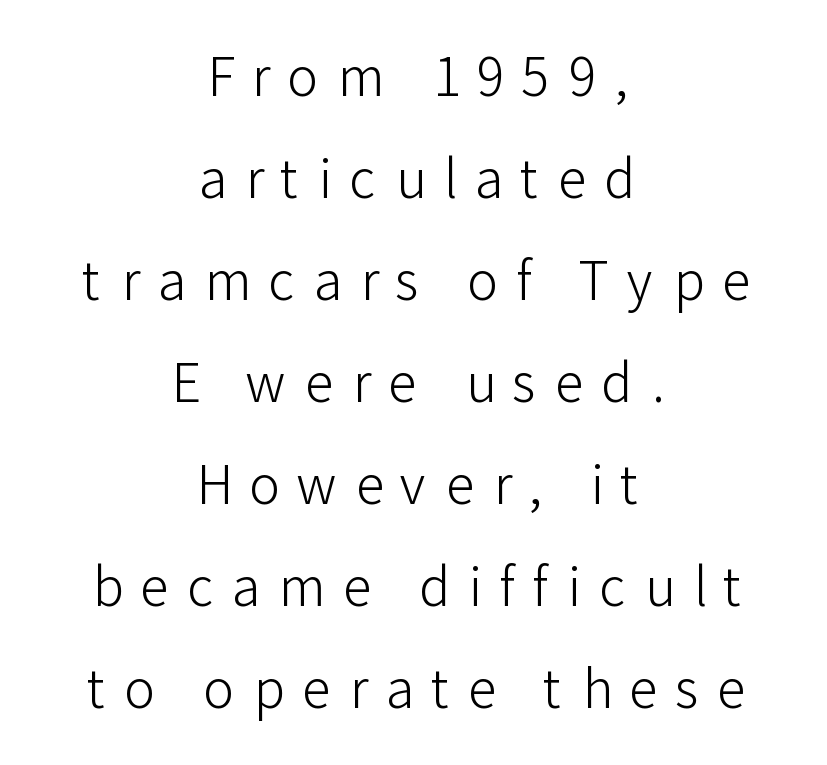
Q: Is the text bold? A: No.
Q: Is the text italic (slanted)? A: No, it is upright.
Q: Is the typeface a serif or a sans-serif typeface? A: Sans-serif.
Q: Is the text underlined? A: No.
Q: How is the paragraph aligned? A: Centered.
Q: Is the spacing between letters normal or unusually wide? A: Unusually wide.
Q: Is the spacing between lines tight, normal or loose? A: Loose.
Q: Width (condensed, normal, or wide)? A: Normal.
Q: Stroke contrast? A: Low.
Q: x-height? A: Medium.
Q: Monospaced? A: No.
